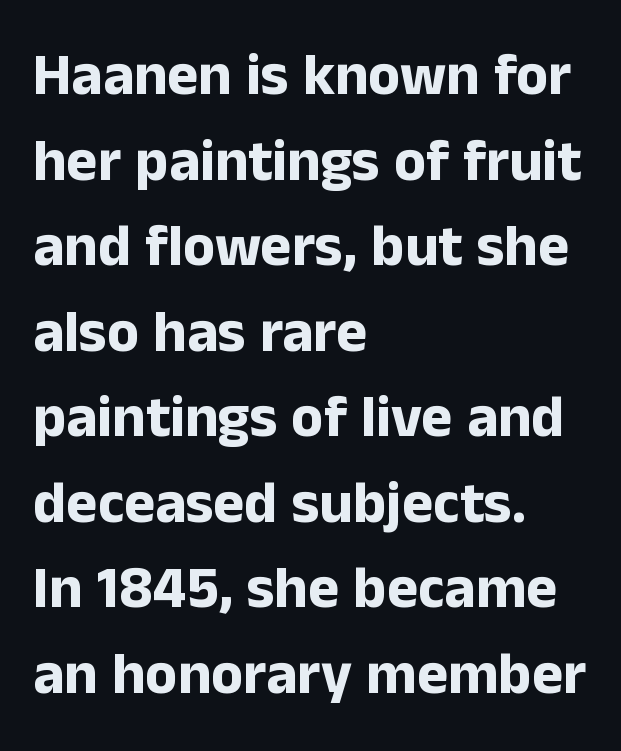
Q: Is the text bold? A: Yes.
Q: Is the text italic (slanted)? A: No, it is upright.
Q: Is the typeface a serif or a sans-serif typeface? A: Sans-serif.
Q: Is the text underlined? A: No.
Q: How is the paragraph aligned? A: Left-aligned.
Q: Is the spacing between letters normal or unusually wide? A: Normal.
Q: Is the spacing between lines tight, normal or loose? A: Normal.
Q: Width (condensed, normal, or wide)? A: Normal.
Q: Stroke contrast? A: Low.
Q: x-height? A: Medium.
Q: Monospaced? A: No.
